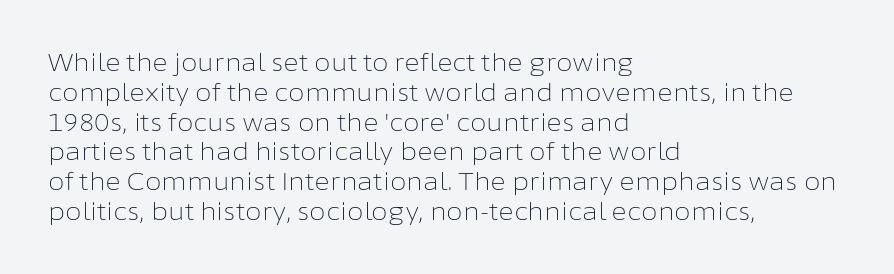
The image shows 24 px text type, upright; set left-aligned, line spacing 1.24x, normal letter spacing, not underlined.
